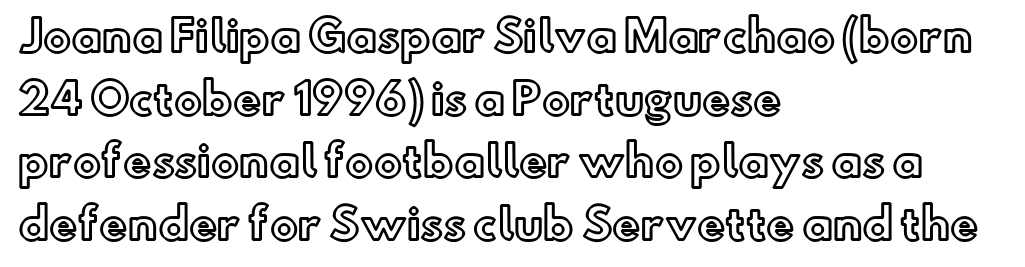
The image shows 42 px text type, upright; set left-aligned, normal line spacing (1.49x), normal letter spacing, not underlined; a small x-height.
